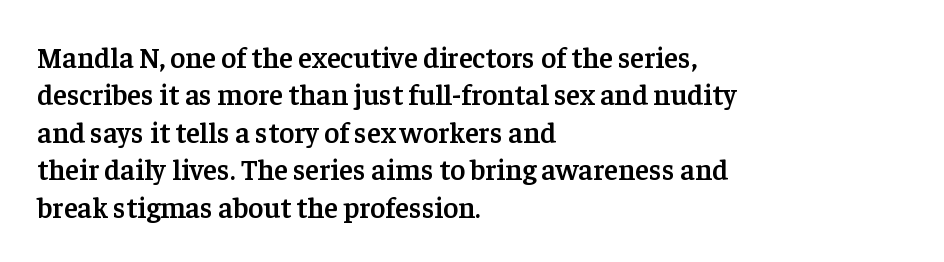
Q: Is the text bold? A: Semi-bold.
Q: Is the text italic (slanted)? A: No, it is upright.
Q: Is the typeface a serif or a sans-serif typeface? A: Serif.
Q: Is the text underlined? A: No.
Q: How is the paragraph aligned? A: Left-aligned.
Q: Is the spacing between letters normal or unusually wide? A: Normal.
Q: Is the spacing between lines tight, normal or loose? A: Normal.
Q: Width (condensed, normal, or wide)? A: Normal.
Q: Stroke contrast? A: Low.
Q: x-height? A: Medium.
Q: Monospaced? A: No.
